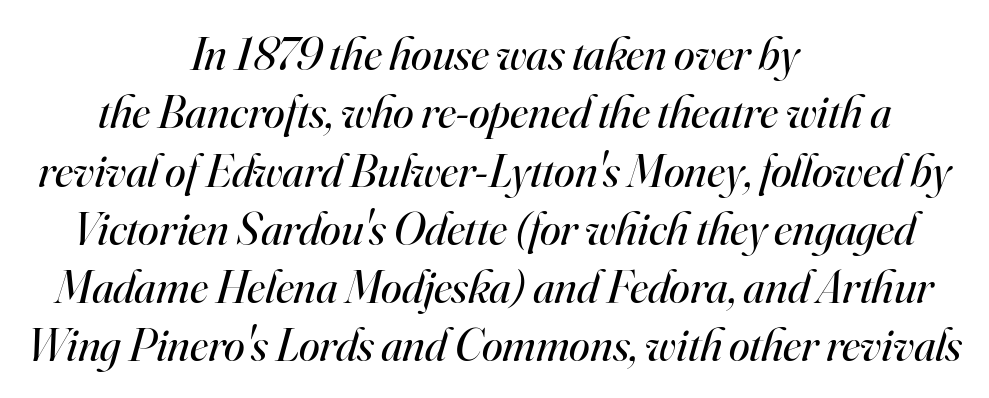
{"serif": "yes", "italic": "yes", "lean": "right", "slant_degrees": 16, "bold": "no", "weight": "regular", "width": "normal", "stroke_contrast": "high", "x_height": "small", "monospaced": "no", "underline": "no", "align": "center", "line_spacing_ratio": 1.24, "letter_spacing": "normal", "letter_spacing_em": 0.0, "glyph_px": 47}
